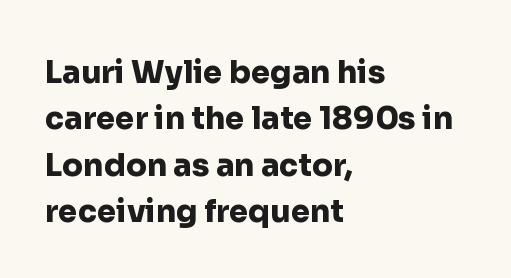
{"serif": "no", "italic": "no", "bold": "yes", "weight": "heavy", "width": "normal", "stroke_contrast": "low", "x_height": "medium", "monospaced": "no", "underline": "no", "align": "left", "line_spacing": "normal", "line_spacing_ratio": 1.5, "letter_spacing": "normal", "letter_spacing_em": 0.0, "glyph_px": 31}
